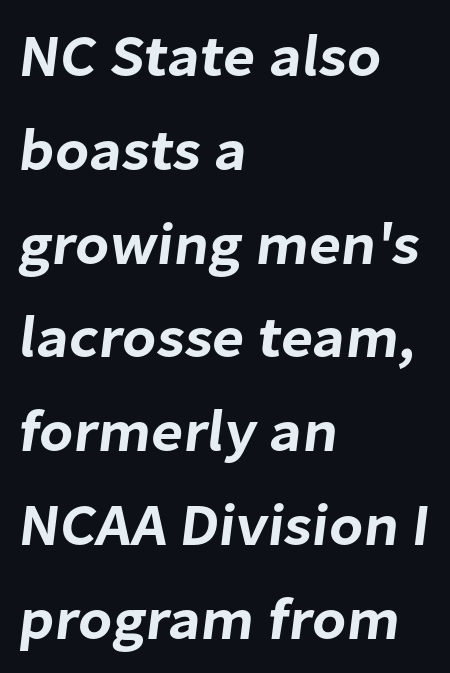
{"serif": "no", "width": "normal", "stroke_contrast": "low", "x_height": "medium", "monospaced": "no", "underline": "no", "align": "left", "line_spacing": "normal", "line_spacing_ratio": 1.59, "letter_spacing": "normal", "letter_spacing_em": 0.0, "glyph_px": 59}
